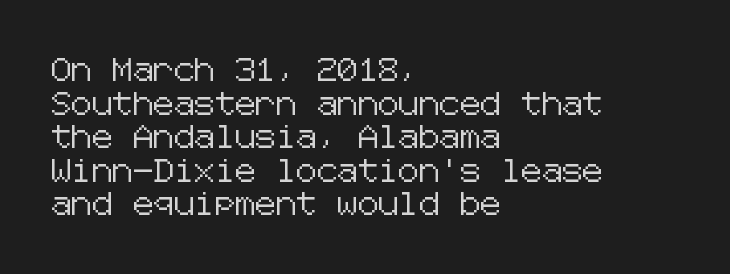
Notice how the passage keeps a crisp vertical edge on the left only. Ascenders rise straight up at ninety degrees. The passage shown is not underscored anywhere. Tracking value appears to be zero — textbook default spacing.
